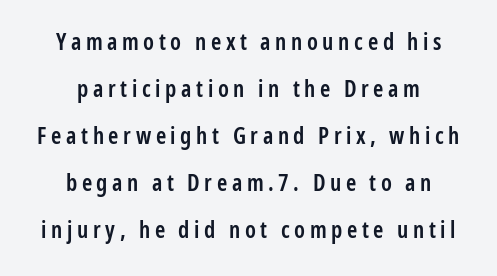
{"italic": "no", "bold": "semi", "underline": "no", "align": "center", "line_spacing": "loose", "line_spacing_ratio": 2.04, "letter_spacing": "wide", "letter_spacing_em": 0.2, "glyph_px": 23}
